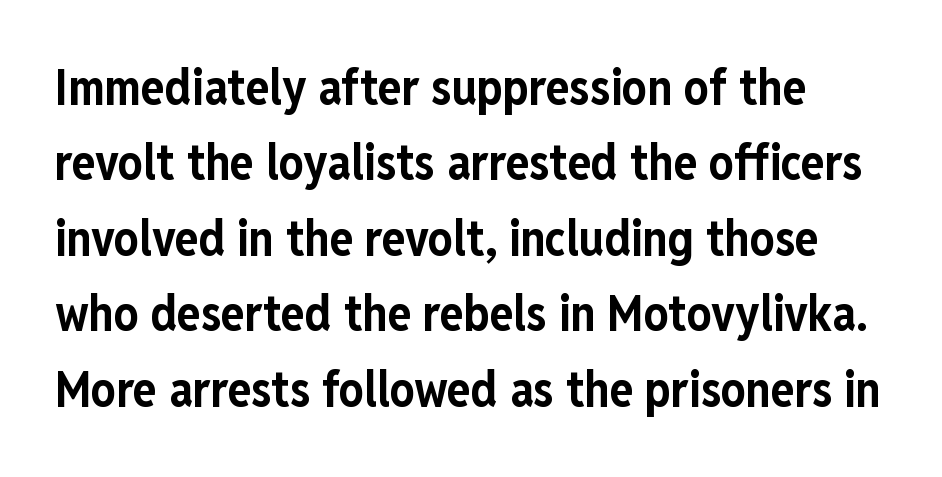
Q: Is the text bold? A: Yes.
Q: Is the text italic (slanted)? A: No, it is upright.
Q: Is the typeface a serif or a sans-serif typeface? A: Sans-serif.
Q: Is the text underlined? A: No.
Q: Is the spacing between letters normal or unusually wide? A: Normal.
Q: Is the spacing between lines tight, normal or loose? A: Normal.
Q: Width (condensed, normal, or wide)? A: Condensed.
Q: Stroke contrast? A: Low.
Q: x-height? A: Medium.
Q: Monospaced? A: No.
